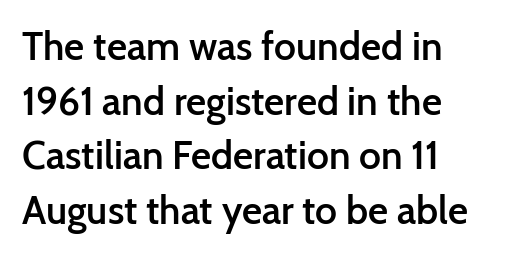
The lines sit at an ordinary, default distance from one another. These lines are set flush left with a ragged right edge. Nothing unusual about the tracking: characters are spaced as the font intends. The glyphs are unaccompanied by any horizontal stroke below them.
